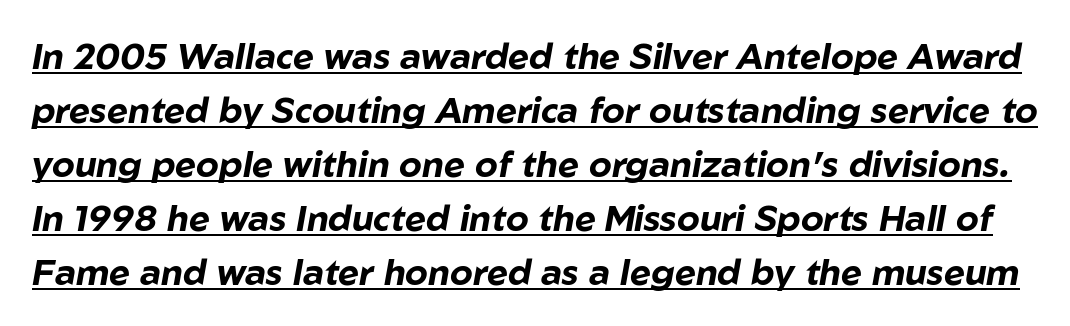
{"italic": "yes", "lean": "right", "slant_degrees": 10, "bold": "yes", "weight": "bold", "width": "normal", "stroke_contrast": "low", "x_height": "medium", "monospaced": "no", "underline": "yes", "line_spacing": "normal", "line_spacing_ratio": 1.5, "letter_spacing": "normal", "letter_spacing_em": 0.0, "glyph_px": 36}
